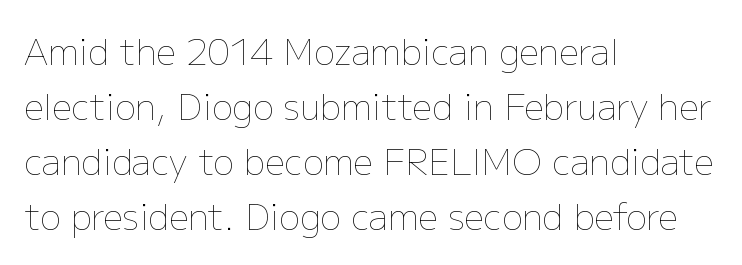
{"italic": "no", "bold": "no", "weight": "thin", "width": "normal", "stroke_contrast": "low", "x_height": "medium", "monospaced": "no", "underline": "no", "align": "left", "line_spacing": "normal", "line_spacing_ratio": 1.57, "letter_spacing": "normal", "letter_spacing_em": 0.0, "glyph_px": 35}
